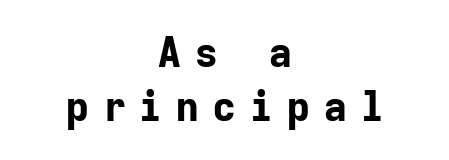
The image shows 41 px bold sans-serif type, upright, monospaced; set centered, normal line spacing (1.31x), unusually wide letter spacing (+0.3 em), not underlined; low stroke contrast and a medium x-height.
